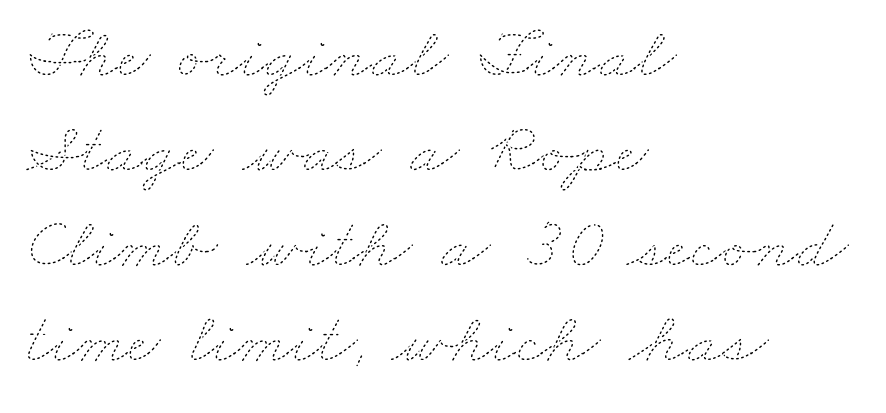
The image shows 72 px thin, wide type; set left-aligned, normal line spacing (1.32x), normal letter spacing, not underlined; low stroke contrast and a small x-height.
